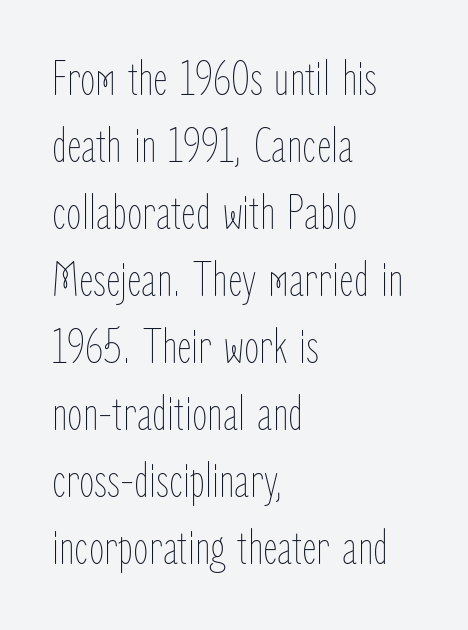
Q: Is the text bold? A: No.
Q: Is the text italic (slanted)? A: No, it is upright.
Q: Is the text underlined? A: No.
Q: How is the paragraph aligned? A: Left-aligned.
Q: Is the spacing between letters normal or unusually wide? A: Normal.
Q: Is the spacing between lines tight, normal or loose? A: Normal.
Q: Width (condensed, normal, or wide)? A: Condensed.
Q: Stroke contrast? A: Low.
Q: x-height? A: Medium.
Q: Monospaced? A: No.
